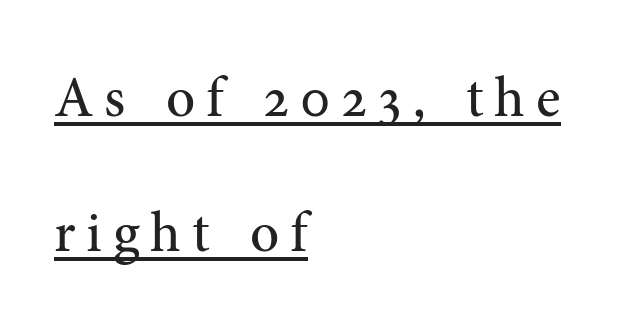
The image shows 57 px regular-weight serif type, upright; set left-aligned, loose line spacing (2.37x), underlined; medium stroke contrast and a medium x-height.
